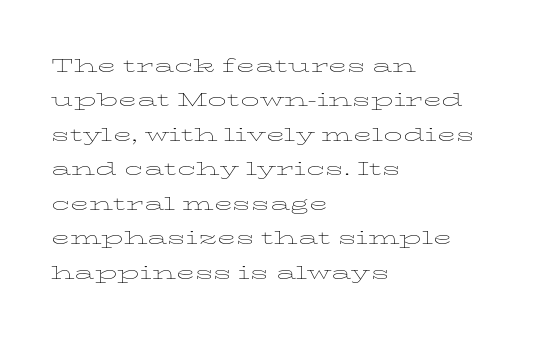
Q: Is the text bold? A: No.
Q: Is the text italic (slanted)? A: No, it is upright.
Q: Is the text underlined? A: No.
Q: How is the paragraph aligned? A: Left-aligned.
Q: Is the spacing between letters normal or unusually wide? A: Normal.
Q: Is the spacing between lines tight, normal or loose? A: Normal.
